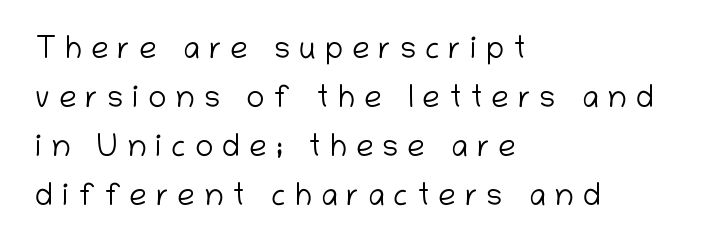
The image shows 31 px light sans-serif type, upright; set left-aligned, normal line spacing (1.58x), unusually wide letter spacing (+0.29 em), not underlined; low stroke contrast and a medium x-height.
